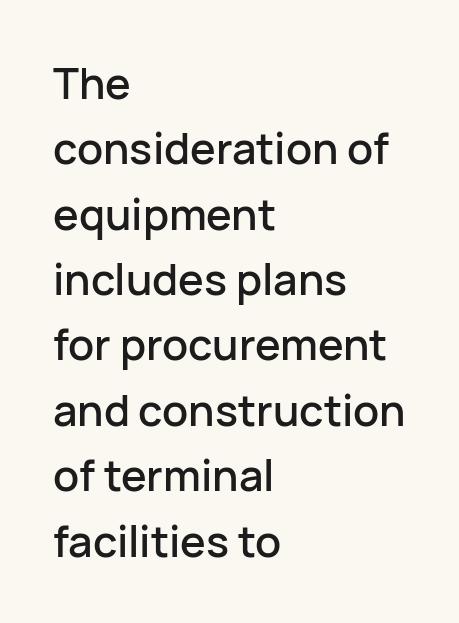
{"serif": "no", "italic": "no", "width": "normal", "stroke_contrast": "low", "x_height": "medium", "monospaced": "no", "underline": "no", "align": "left", "line_spacing": "normal", "line_spacing_ratio": 1.52, "letter_spacing": "normal", "letter_spacing_em": 0.0, "glyph_px": 43}
